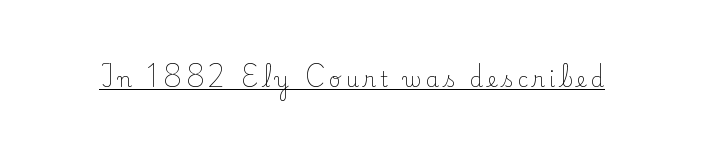
Each word looks stretched out because of the extra space between its letters. A rule runs beneath these lines of type. Is this a heavy cut? Hardly; it is regular or lighter. The specimen reads as upright at a glance.
